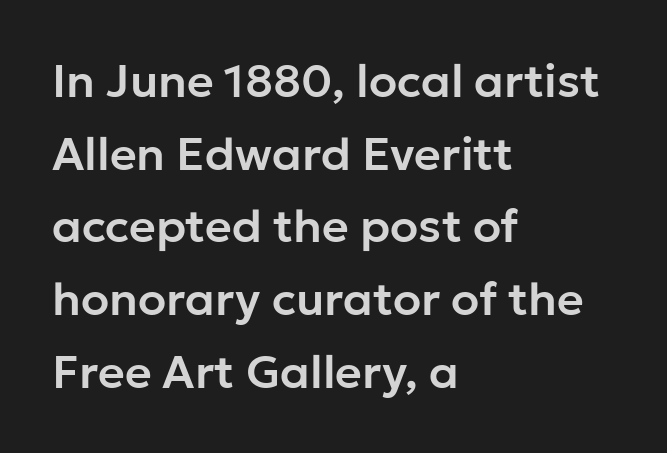
Q: Is the text italic (slanted)? A: No, it is upright.
Q: Is the typeface a serif or a sans-serif typeface? A: Sans-serif.
Q: Is the text underlined? A: No.
Q: How is the paragraph aligned? A: Left-aligned.
Q: Is the spacing between letters normal or unusually wide? A: Normal.
Q: Is the spacing between lines tight, normal or loose? A: Normal.
Q: Width (condensed, normal, or wide)? A: Normal.
Q: Stroke contrast? A: Low.
Q: x-height? A: Medium.
Q: Monospaced? A: No.
